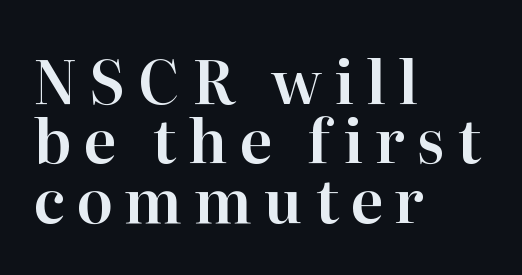
Designer's note — italics off, roman on. Cramped leading. Caption: expanded tracking, letters set apart. Is this a sans? No — the strokes have serifs.
